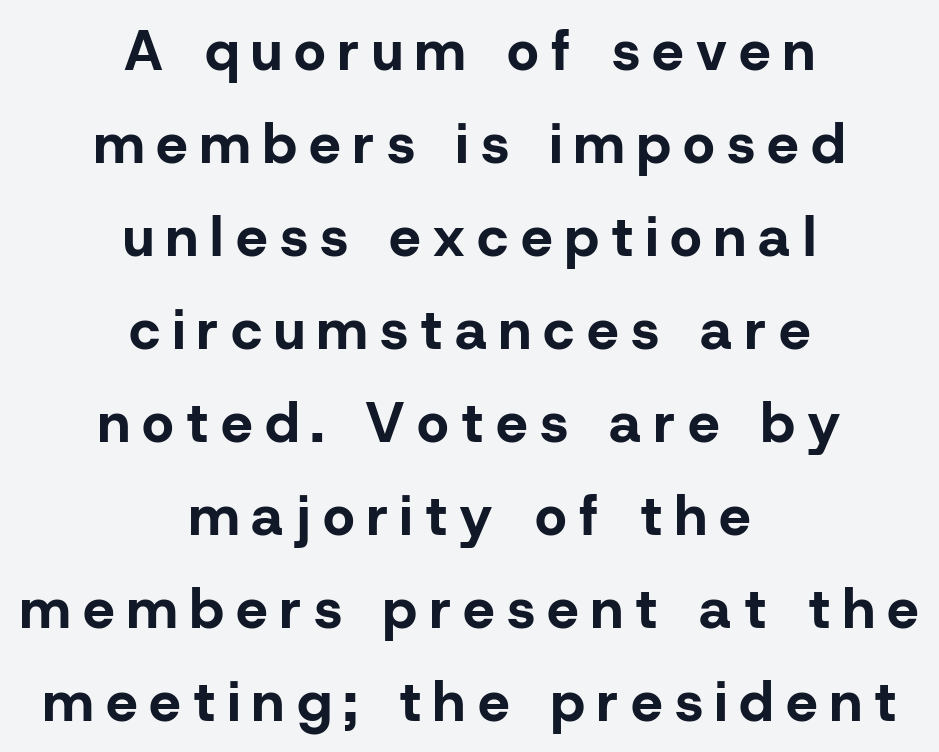
The image shows 56 px bold sans-serif type, upright; set centered, normal line spacing (1.66x), unusually wide letter spacing (+0.22 em), not underlined; low stroke contrast and a medium x-height.
